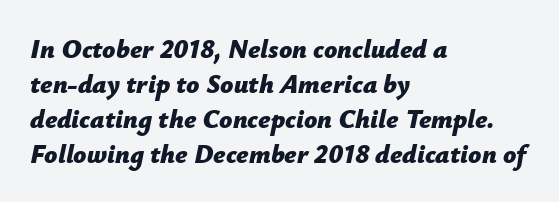
Descenders are the only things crossing below the line. Does the lettering tilt? It does — this is italic. The line-height multiplier appears to be the usual default. Typeset ragged right — the left edge is the straight one. These lines carry a lot of weight — the face is fully bold. Default kerning and tracking; the words read as compact shapes.
